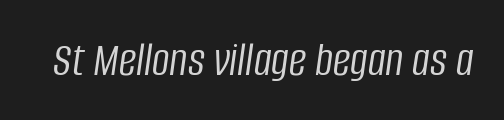
The image shows 49 px light, condensed type, italic (leaning right); set normal letter spacing, not underlined; low stroke contrast and a large x-height.
